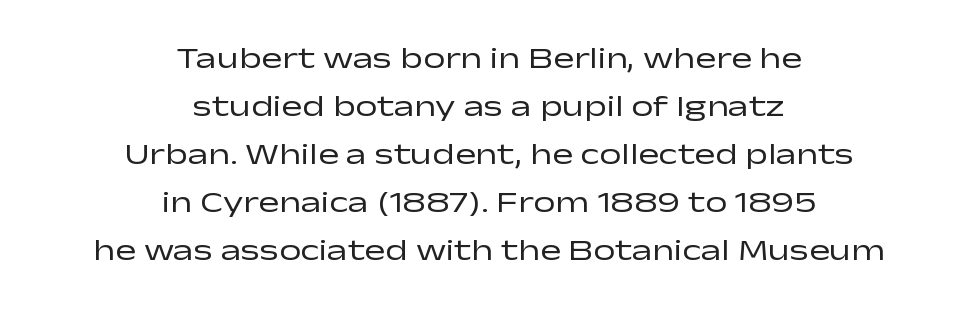
The block of text has a typical density, with ordinary space between rows. Heft: none added — not bold. Note: no serifs on the glyphs. Leftover space on each line is divided equally before and after the words. A typesetter would call this proportional, since set widths differ per character.
